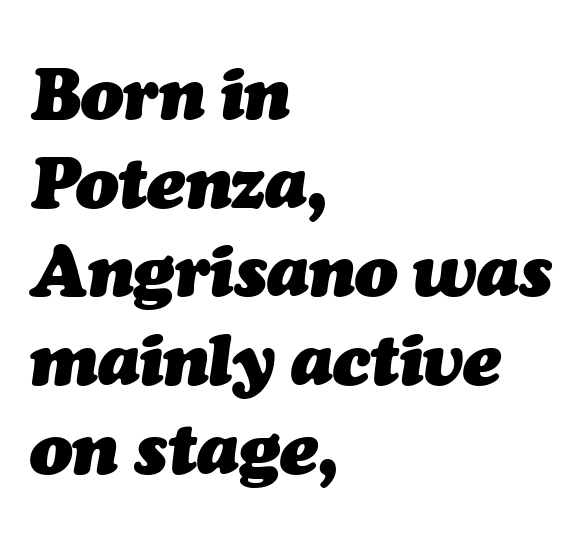
{"italic": "yes", "lean": "right", "slant_degrees": 7, "bold": "yes", "weight": "heavy", "width": "normal", "stroke_contrast": "medium", "x_height": "medium", "monospaced": "no", "underline": "no", "align": "left", "line_spacing": "normal", "line_spacing_ratio": 1.25, "letter_spacing": "normal", "letter_spacing_em": 0.0, "glyph_px": 71}
